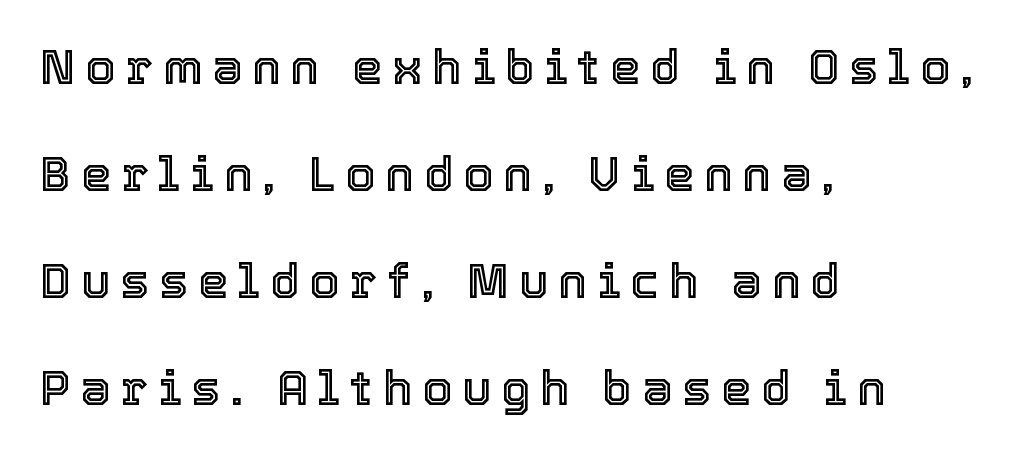
Between one letter and the next there's a generous, obvious gap. Just letters on the line, the space beneath them empty. Where is the straight margin? On the left. The letters advance in unequal steps, a hallmark of proportional type. Interline gaps are noticeably wide in this sample. Is there any slant? The stems are plumb.
